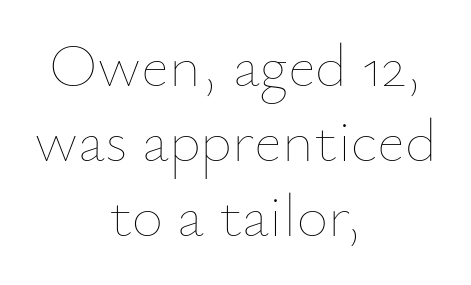
{"italic": "no", "bold": "no", "weight": "thin", "width": "normal", "stroke_contrast": "low", "x_height": "small", "monospaced": "no", "underline": "no", "align": "center", "line_spacing_ratio": 1.23, "letter_spacing": "normal", "letter_spacing_em": 0.0, "glyph_px": 61}
